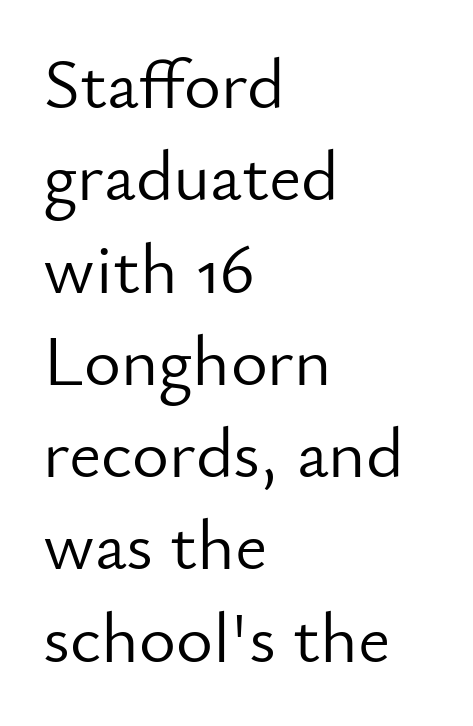
{"serif": "no", "italic": "no", "bold": "no", "weight": "light", "width": "normal", "stroke_contrast": "low", "x_height": "small", "monospaced": "no", "underline": "no", "align": "left", "line_spacing": "normal", "line_spacing_ratio": 1.3, "letter_spacing": "normal", "letter_spacing_em": 0.0, "glyph_px": 71}
